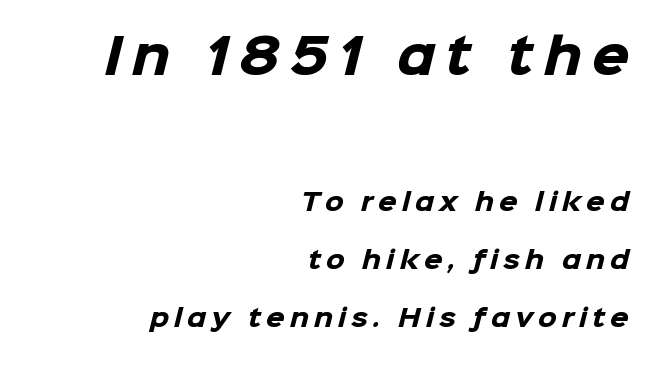
Thick stems and heavy bowls — unmistakably bold. Think of a printed novel: that variable character pitch is what you see here. Horizontally, the lines are justified to the trailing edge only. Look at the glyph heights: the upper group is clearly the bigger setting. Underlining? Definitely not there.
